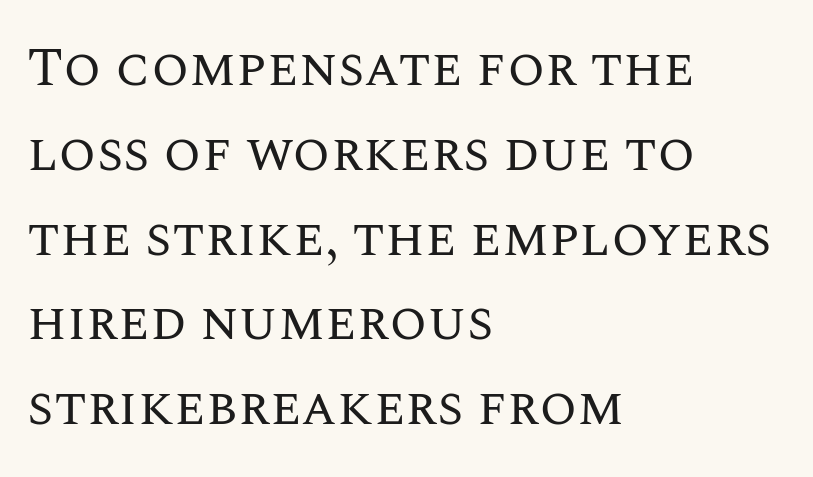
Looks like regular typesetting: each glyph gets only the width it needs. Nobody touched the tracking dial on this one. Weight class: somewhere from thin through regular. The lines are quadded left. This is the regular roman posture of the typeface.
